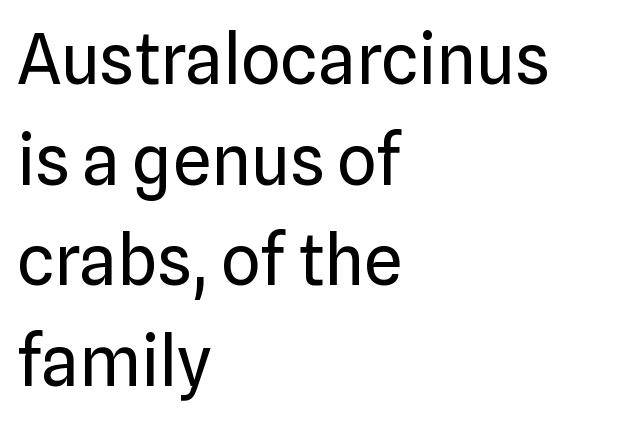
{"serif": "no", "italic": "no", "bold": "no", "weight": "regular", "width": "normal", "stroke_contrast": "low", "x_height": "medium", "monospaced": "no", "underline": "no", "align": "left", "line_spacing": "normal", "line_spacing_ratio": 1.46, "letter_spacing": "normal", "letter_spacing_em": 0.0, "glyph_px": 69}
